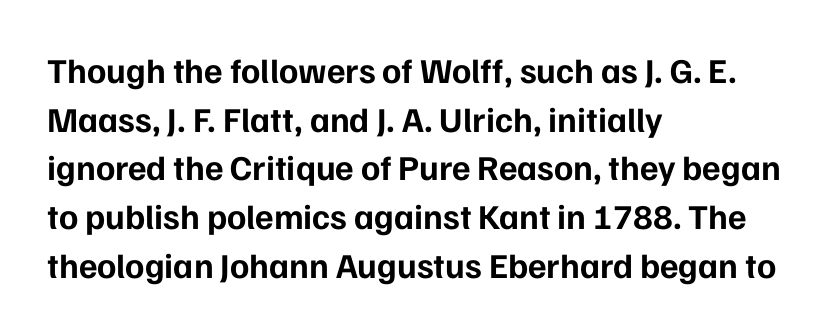
Q: Is the text bold? A: Yes.
Q: Is the text italic (slanted)? A: No, it is upright.
Q: Is the typeface a serif or a sans-serif typeface? A: Sans-serif.
Q: Is the text underlined? A: No.
Q: How is the paragraph aligned? A: Left-aligned.
Q: Is the spacing between letters normal or unusually wide? A: Normal.
Q: Is the spacing between lines tight, normal or loose? A: Normal.
Q: Width (condensed, normal, or wide)? A: Normal.
Q: Stroke contrast? A: Low.
Q: x-height? A: Medium.
Q: Monospaced? A: No.
